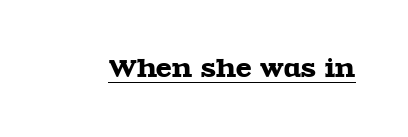
Q: Is the text italic (slanted)? A: No, it is upright.
Q: Is the text underlined? A: Yes.
Q: Is the spacing between letters normal or unusually wide? A: Normal.
